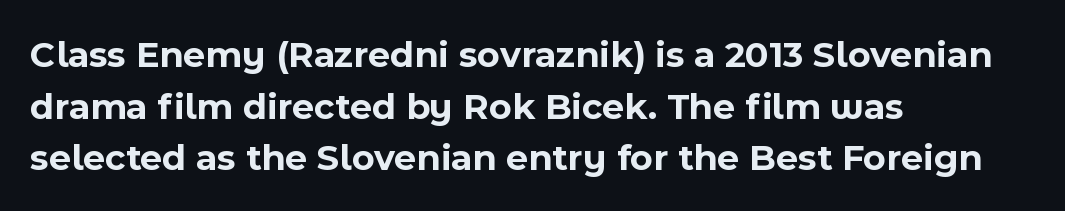
{"serif": "no", "italic": "no", "bold": "yes", "weight": "bold", "width": "normal", "x_height": "medium", "monospaced": "no", "underline": "no", "align": "left", "line_spacing": "normal", "line_spacing_ratio": 1.36, "letter_spacing": "normal", "letter_spacing_em": 0.0, "glyph_px": 38}
